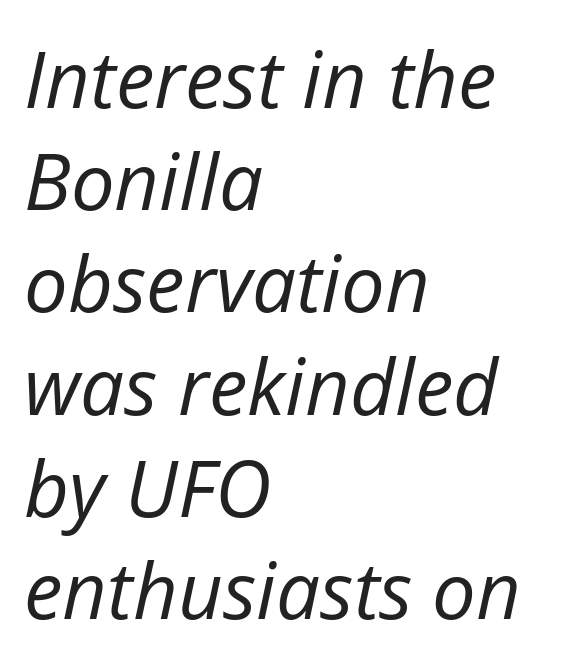
{"italic": "yes", "lean": "right", "slant_degrees": 12, "bold": "no", "weight": "regular", "width": "normal", "stroke_contrast": "low", "x_height": "medium", "monospaced": "no", "underline": "no", "align": "left", "line_spacing": "normal", "line_spacing_ratio": 1.31, "letter_spacing": "normal", "letter_spacing_em": 0.0, "glyph_px": 78}
